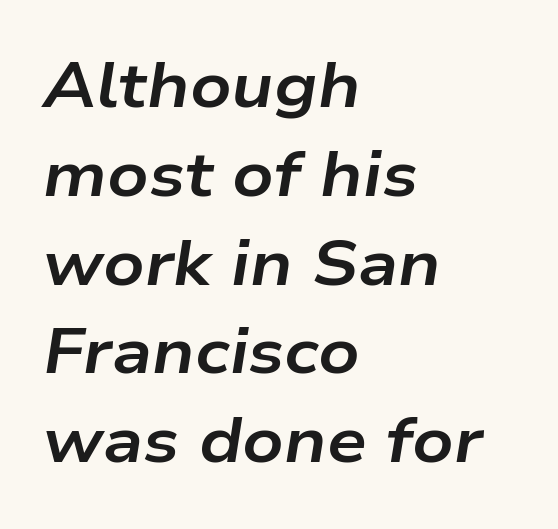
Q: Is the text bold? A: Yes.
Q: Is the text italic (slanted)? A: Yes, it leans right by about 9 degrees.
Q: Is the text underlined? A: No.
Q: How is the paragraph aligned? A: Left-aligned.
Q: Is the spacing between letters normal or unusually wide? A: Normal.
Q: Is the spacing between lines tight, normal or loose? A: Normal.
Q: Width (condensed, normal, or wide)? A: Wide.
Q: Stroke contrast? A: Low.
Q: x-height? A: Medium.
Q: Monospaced? A: No.
